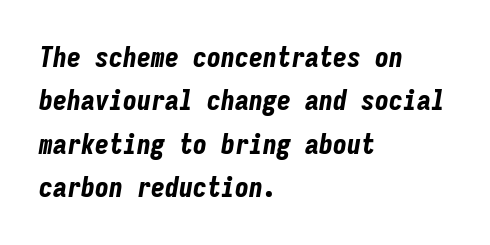
The image shows 28 px bold, condensed type, italic (leaning right), monospaced; set left-aligned, normal line spacing (1.55x), normal letter spacing, not underlined; low stroke contrast and a medium x-height.
